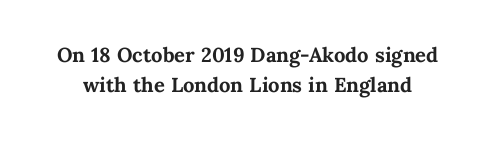
Q: Is the text bold? A: Yes.
Q: Is the text italic (slanted)? A: No, it is upright.
Q: Is the text underlined? A: No.
Q: Is the spacing between letters normal or unusually wide? A: Normal.
Q: Is the spacing between lines tight, normal or loose? A: Tight.
